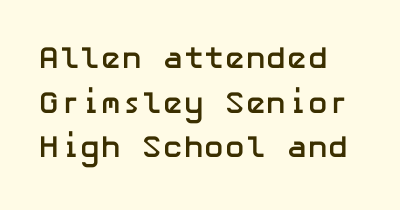
The image shows 31 px semibold sans-serif type, upright; set normal line spacing (1.44x), normal letter spacing, not underlined; low stroke contrast and a medium x-height.
